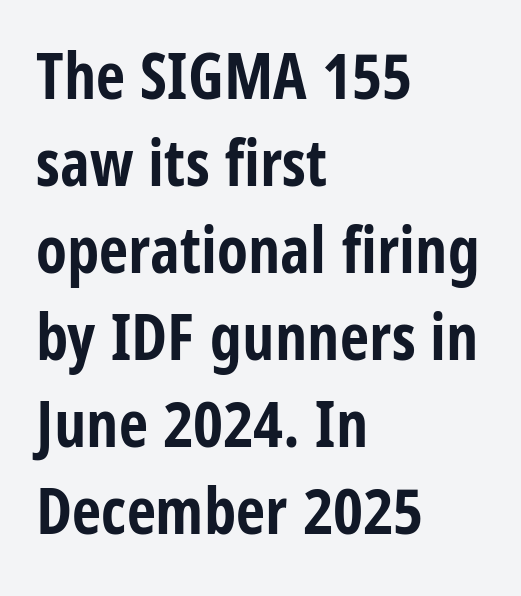
The letterforms sit shoulder to shoulder at normal distance. Glance below the letters and you will spot only blank space. Note: no serifs on the glyphs. These lines are set flush left with a ragged right edge.
